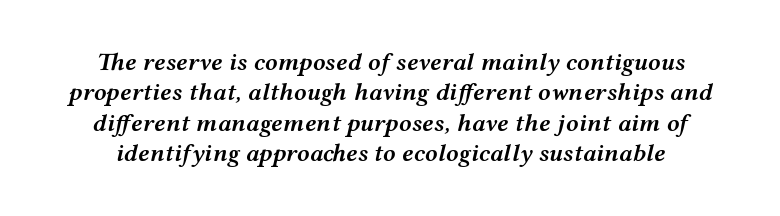
The image shows 25 px text type, italic (leaning right); set line spacing 1.22x, normal letter spacing, not underlined.
